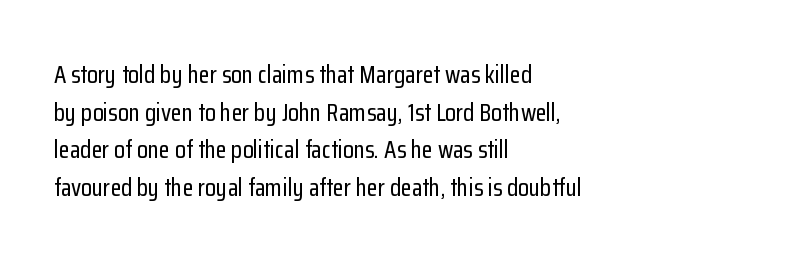
Q: Is the text italic (slanted)? A: No, it is upright.
Q: Is the text underlined? A: No.
Q: How is the paragraph aligned? A: Left-aligned.
Q: Is the spacing between letters normal or unusually wide? A: Normal.
Q: Is the spacing between lines tight, normal or loose? A: Normal.
